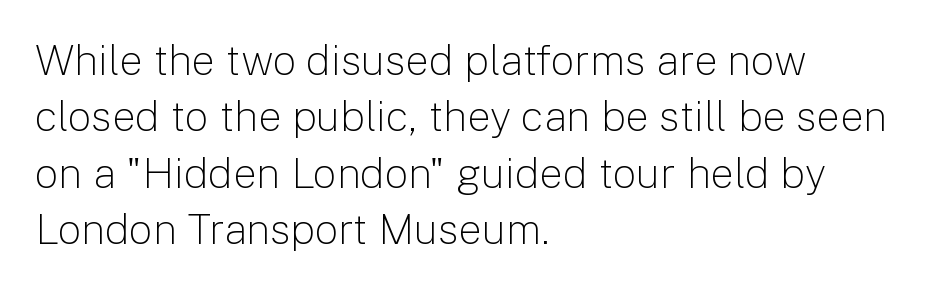
The image shows 42 px light sans-serif type, upright; set left-aligned, normal line spacing (1.34x), normal letter spacing, not underlined; low stroke contrast and a medium x-height.
